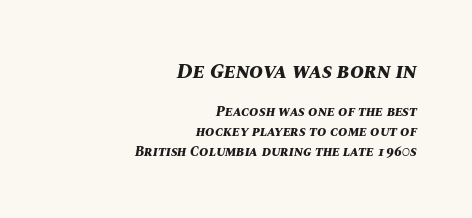
{"italic": "yes", "lean": "right", "slant_degrees": 10, "bold": "yes", "underline": "no", "align": "right", "line_spacing": "normal", "line_spacing_ratio": 1.41, "letter_spacing": "normal", "letter_spacing_em": 0.0, "larger_block": "first", "size_ratio": 1.5, "glyph_px": 21}
